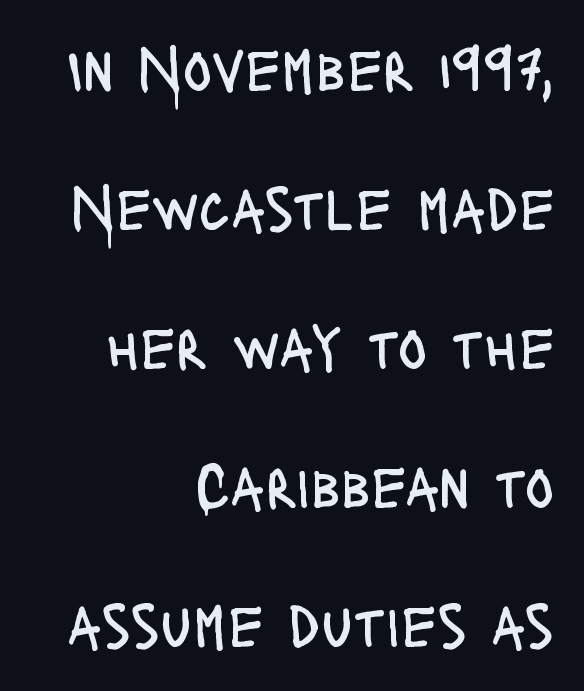
{"serif": "no", "italic": "no", "bold": "no", "weight": "regular", "width": "condensed", "stroke_contrast": "low", "x_height": "large", "monospaced": "no", "underline": "no", "align": "right", "line_spacing": "loose", "line_spacing_ratio": 2.28, "letter_spacing": "normal", "letter_spacing_em": 0.0, "glyph_px": 61}
